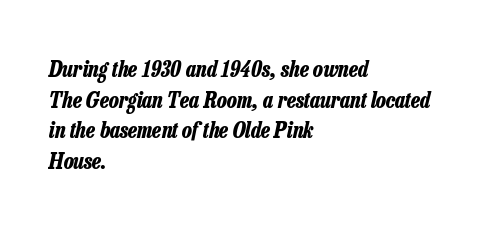
Q: Is the text bold? A: Yes.
Q: Is the text italic (slanted)? A: Yes, it leans right by about 13 degrees.
Q: Is the text underlined? A: No.
Q: How is the paragraph aligned? A: Left-aligned.
Q: Is the spacing between letters normal or unusually wide? A: Normal.
Q: Is the spacing between lines tight, normal or loose? A: Normal.
